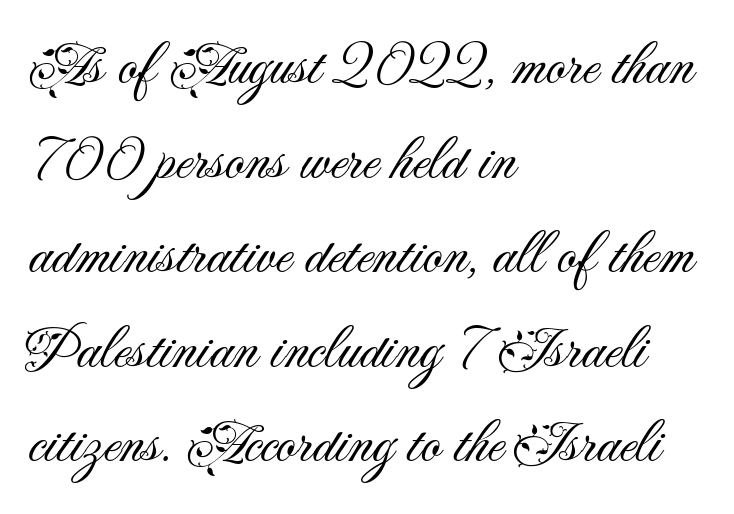
The passage shown is not underscored anywhere. A sans-serif font was chosen for this passage. Letter spacing: default. The lines sit at an ordinary, default distance from one another.
